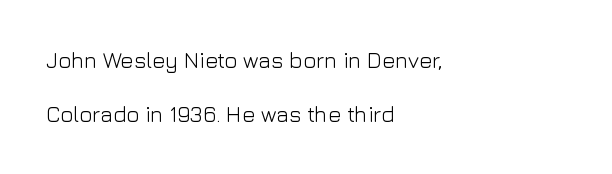
{"italic": "no", "bold": "no", "underline": "no", "align": "left", "line_spacing": "loose", "line_spacing_ratio": 2.46, "letter_spacing": "normal", "letter_spacing_em": 0.0, "glyph_px": 22}
